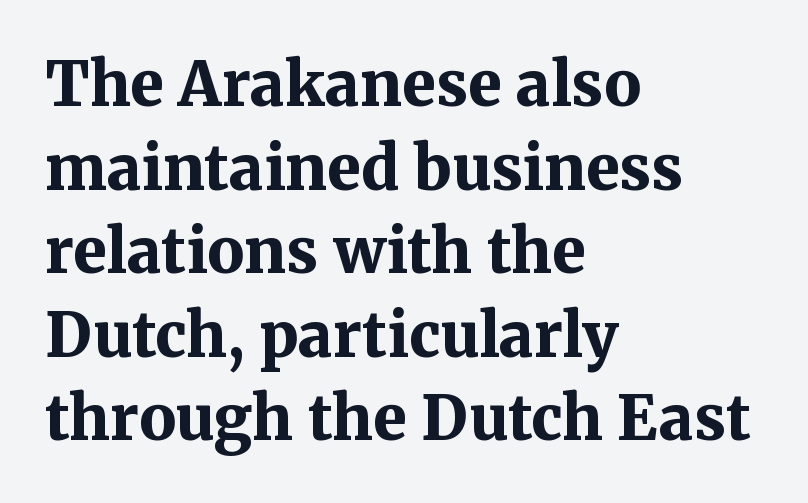
Q: Is the text bold? A: Yes.
Q: Is the text italic (slanted)? A: No, it is upright.
Q: Is the typeface a serif or a sans-serif typeface? A: Serif.
Q: Is the text underlined? A: No.
Q: How is the paragraph aligned? A: Left-aligned.
Q: Is the spacing between letters normal or unusually wide? A: Normal.
Q: Is the spacing between lines tight, normal or loose? A: Normal.
Q: Width (condensed, normal, or wide)? A: Normal.
Q: Stroke contrast? A: Medium.
Q: x-height? A: Medium.
Q: Monospaced? A: No.
